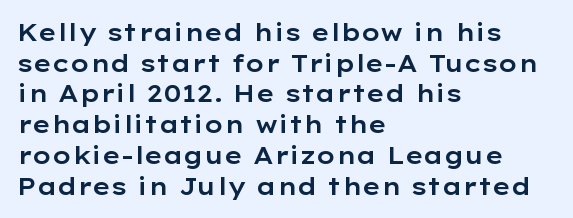
The image shows 24 px text type, upright; set left-aligned, normal line spacing (1.28x), normal letter spacing, not underlined.
